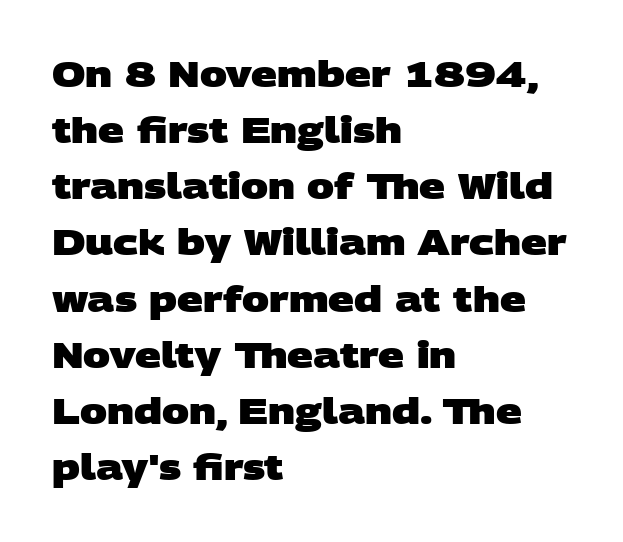
The image shows 36 px heavy, wide sans-serif type; set left-aligned, normal line spacing (1.56x), normal letter spacing, not underlined; low stroke contrast and a large x-height.
